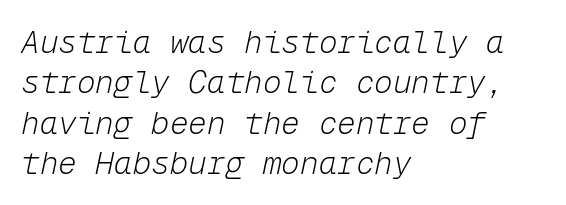
Italic? Definitely — the glyphs are oblique. Notice how the passage keeps a crisp vertical edge on the left only. Spacing between characters is what you'd get straight out of the box. Do the characters align in a grid? Yes, the font is monospaced. The strokes carry an ordinary text weight at most. Whoever set this chose a conventional vertical rhythm.
